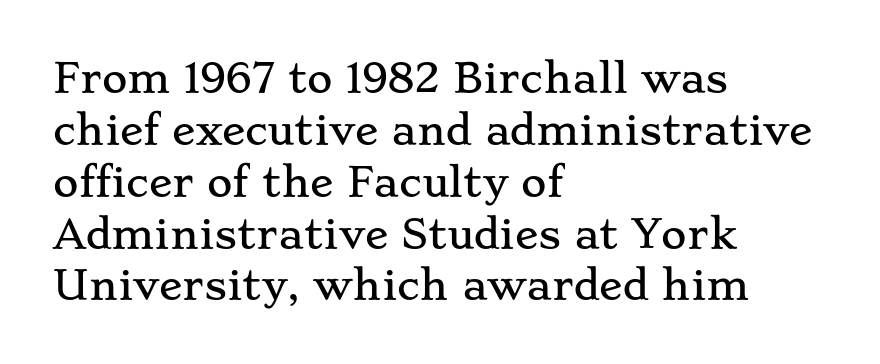
Each row of text sits above clean, open space. Regarding leading, the lines here are spaced in the standard way. The lines are quadded left. Is this a fixed-width face? No — the glyphs have proportional, varying widths. Every character sits straight up, as roman type does.
